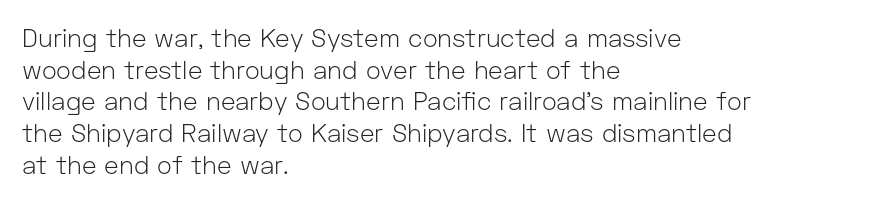
{"italic": "no", "bold": "no", "underline": "no", "align": "left", "line_spacing": "normal", "line_spacing_ratio": 1.27, "letter_spacing": "normal", "letter_spacing_em": 0.0, "glyph_px": 25}
